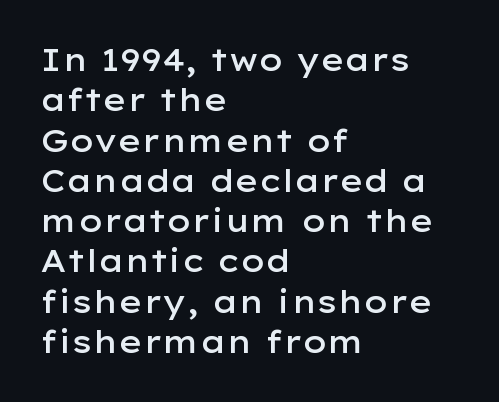
The rows are spaced the way most documents space them. Is the type bold? Partly — it's a semibold, heavier than regular but not fully bold. Designer's note — italics off, roman on. The string is rendered with underlining switched off. Think of a printed novel: that variable character pitch is what you see here. The face used here is rendered with its standard letterfit.
